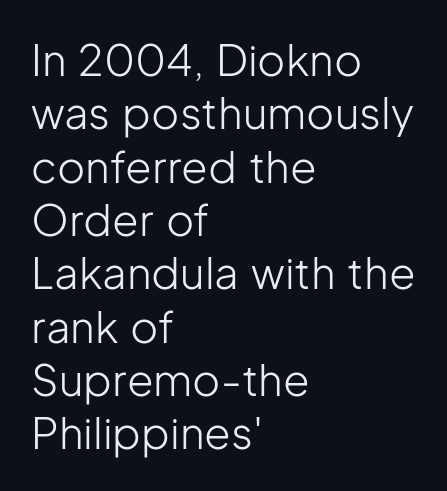
Q: Is the text bold? A: No.
Q: Is the text italic (slanted)? A: No, it is upright.
Q: Is the typeface a serif or a sans-serif typeface? A: Sans-serif.
Q: Is the text underlined? A: No.
Q: How is the paragraph aligned? A: Left-aligned.
Q: Is the spacing between letters normal or unusually wide? A: Normal.
Q: Width (condensed, normal, or wide)? A: Normal.
Q: Stroke contrast? A: Low.
Q: x-height? A: Medium.
Q: Monospaced? A: No.
